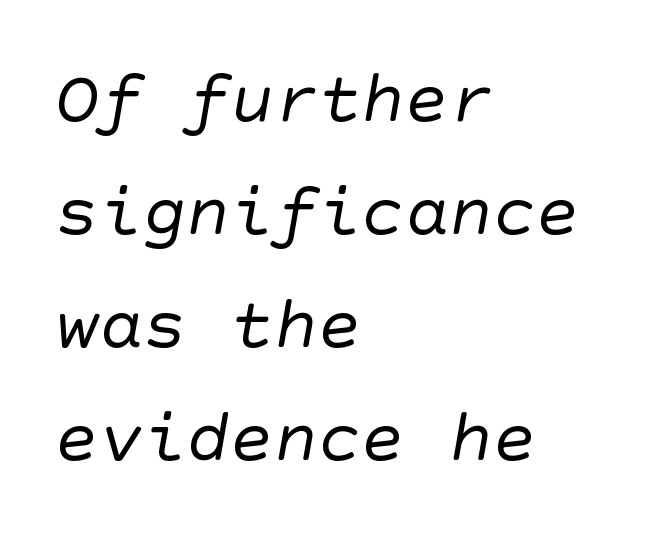
Q: Is the text bold? A: No.
Q: Is the typeface a serif or a sans-serif typeface? A: Sans-serif.
Q: Is the text underlined? A: No.
Q: How is the paragraph aligned? A: Left-aligned.
Q: Is the spacing between letters normal or unusually wide? A: Normal.
Q: Is the spacing between lines tight, normal or loose? A: Normal.
Q: Width (condensed, normal, or wide)? A: Normal.
Q: Stroke contrast? A: Low.
Q: x-height? A: Large.
